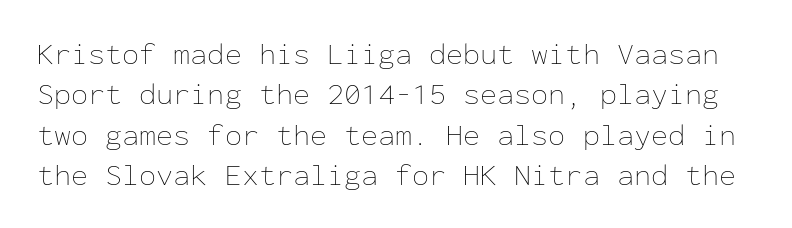
Q: Is the text bold? A: No.
Q: Is the text italic (slanted)? A: No, it is upright.
Q: Is the text underlined? A: No.
Q: Is the spacing between letters normal or unusually wide? A: Normal.
Q: Is the spacing between lines tight, normal or loose? A: Normal.
Q: Width (condensed, normal, or wide)? A: Normal.
Q: Stroke contrast? A: Low.
Q: x-height? A: Medium.
Q: Monospaced? A: Yes.
